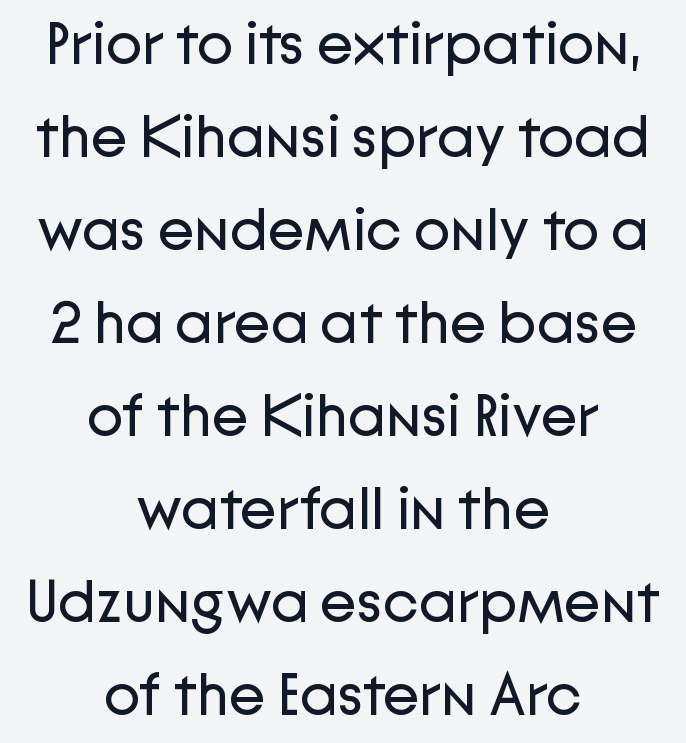
Notice how descenders clear the ascenders below comfortably — that's standard leading. In CSS terms this would be text-align: center. This reads as an unemphasized weight, regular at the heaviest. No italicization has been applied; the sample stays upright. The gaps between neighbouring characters are ordinary and unremarkable.
